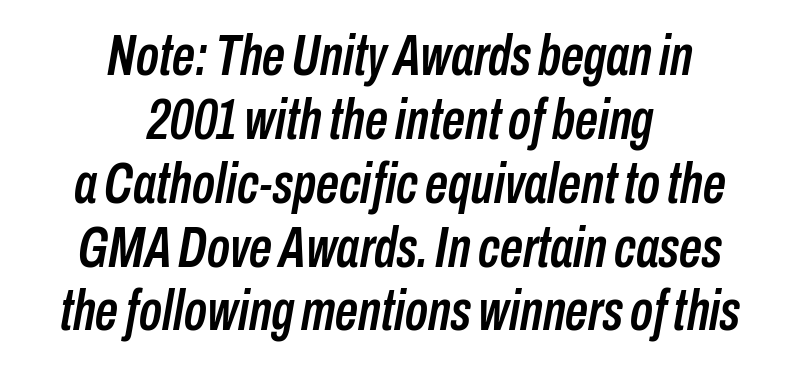
{"italic": "yes", "lean": "right", "slant_degrees": 10, "width": "condensed", "stroke_contrast": "low", "x_height": "medium", "monospaced": "no", "underline": "no", "align": "center", "line_spacing": "tight", "line_spacing_ratio": 1.12, "letter_spacing": "normal", "letter_spacing_em": 0.0, "glyph_px": 57}
